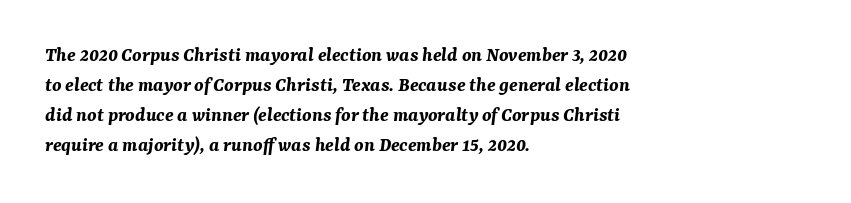
{"italic": "yes", "lean": "right", "slant_degrees": 7, "bold": "yes", "underline": "no", "align": "left", "line_spacing": "normal", "line_spacing_ratio": 1.43, "letter_spacing": "normal", "letter_spacing_em": 0.0, "glyph_px": 21}
